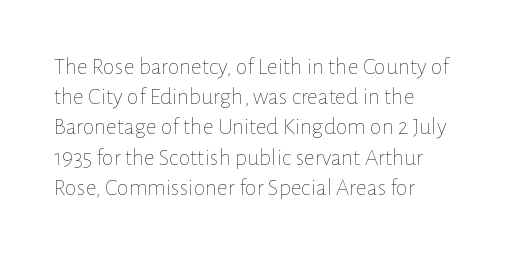
A roman cut, with each character standing at attention. Decoration check: the copy has no underline. Regular leading. The gaps between neighbouring characters are ordinary and unremarkable. The face looks like a standard text weight, possibly lighter.
